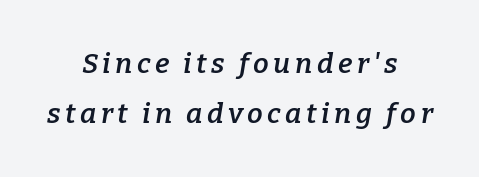
The image shows 28 px semibold serif type, italic (leaning right); set centered, line spacing 1.78x, not underlined; low stroke contrast and a medium x-height.
